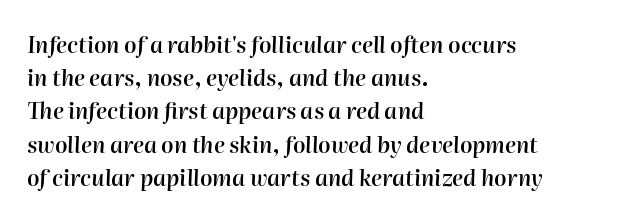
Q: Is the text bold? A: Semi-bold.
Q: Is the text italic (slanted)? A: Yes, it leans right by about 2 degrees.
Q: Is the text underlined? A: No.
Q: How is the paragraph aligned? A: Left-aligned.
Q: Is the spacing between letters normal or unusually wide? A: Normal.
Q: Is the spacing between lines tight, normal or loose? A: Normal.
